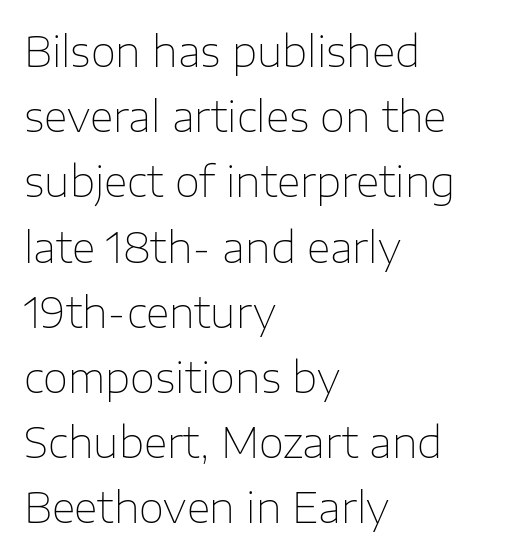
{"serif": "no", "italic": "no", "bold": "no", "weight": "thin", "width": "normal", "stroke_contrast": "low", "x_height": "medium", "monospaced": "no", "underline": "no", "align": "left", "line_spacing": "normal", "line_spacing_ratio": 1.59, "letter_spacing": "normal", "letter_spacing_em": 0.0, "glyph_px": 41}
